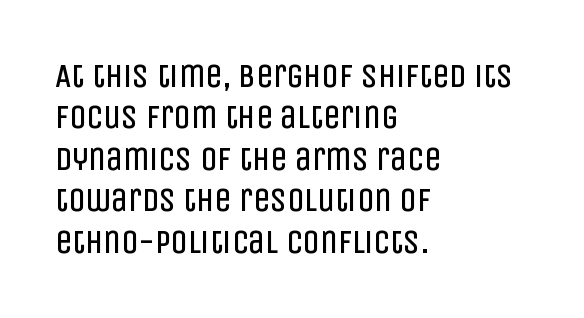
The image shows 34 px regular-weight, condensed sans-serif type, upright; set left-aligned, line spacing 1.22x, normal letter spacing, not underlined; low stroke contrast and a large x-height.
